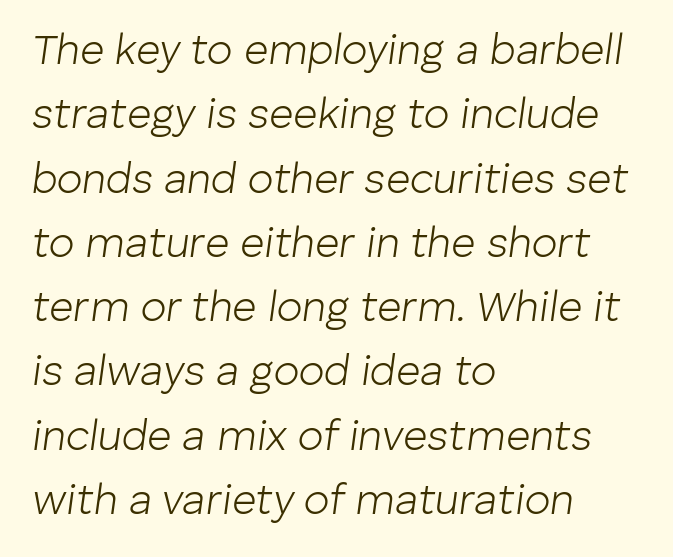
This sample keeps an unexceptional amount of space between lines. Rendered with sloped, italic letterforms. This is not heavy type; no bold has been used. A typesetter would call this proportional, since set widths differ per character.
